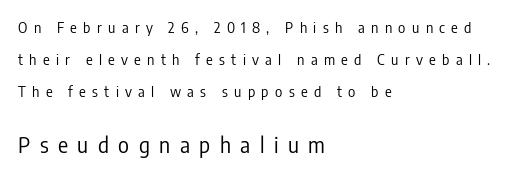
Ascenders rise straight up at ninety degrees. Letters have the restrained weight of plain body copy at most. Interline gaps are noticeably wide in this sample. The passage shown has open, widely tracked lettering throughout.
